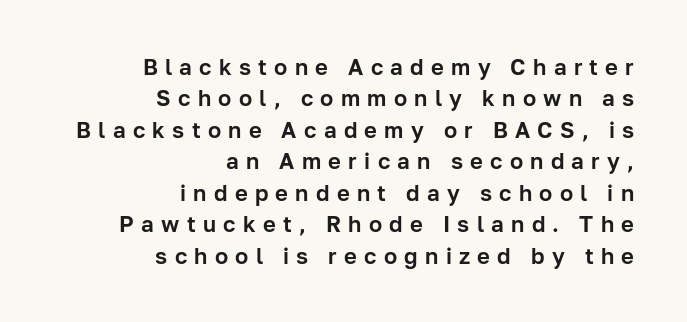
Q: Is the text italic (slanted)? A: No, it is upright.
Q: Is the text underlined? A: No.
Q: How is the paragraph aligned? A: Right-aligned.
Q: Is the spacing between letters normal or unusually wide? A: Unusually wide.
Q: Is the spacing between lines tight, normal or loose? A: Normal.
